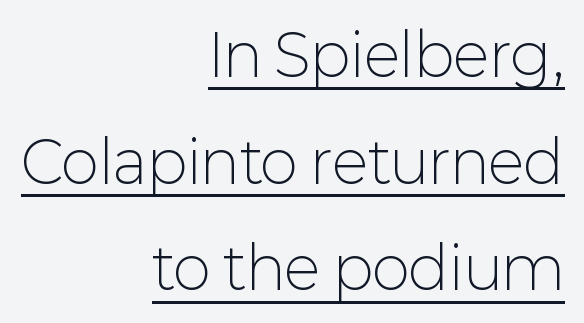
Q: Is the text bold? A: No.
Q: Is the text italic (slanted)? A: No, it is upright.
Q: Is the typeface a serif or a sans-serif typeface? A: Sans-serif.
Q: Is the text underlined? A: Yes.
Q: How is the paragraph aligned? A: Right-aligned.
Q: Is the spacing between letters normal or unusually wide? A: Normal.
Q: Width (condensed, normal, or wide)? A: Normal.
Q: Stroke contrast? A: Low.
Q: x-height? A: Medium.
Q: Monospaced? A: No.
